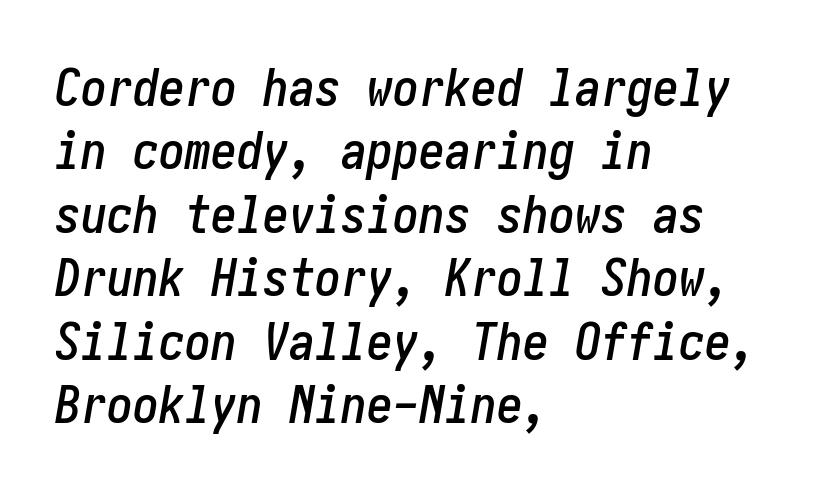
Q: Is the text italic (slanted)? A: Yes, it leans right by about 10 degrees.
Q: Is the text underlined? A: No.
Q: How is the paragraph aligned? A: Left-aligned.
Q: Is the spacing between letters normal or unusually wide? A: Normal.
Q: Width (condensed, normal, or wide)? A: Condensed.
Q: Stroke contrast? A: Low.
Q: x-height? A: Medium.
